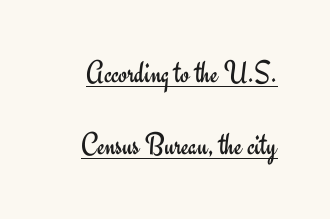
{"serif": "no", "bold": "no", "weight": "regular", "width": "normal", "stroke_contrast": "low", "x_height": "small", "monospaced": "no", "underline": "yes", "line_spacing": "loose", "line_spacing_ratio": 2.26, "letter_spacing": "normal", "letter_spacing_em": 0.0, "glyph_px": 32}
